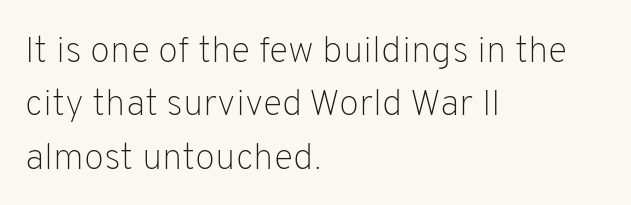
{"serif": "no", "italic": "no", "bold": "no", "weight": "light", "width": "normal", "stroke_contrast": "low", "x_height": "medium", "monospaced": "no", "underline": "no", "align": "left", "line_spacing": "normal", "line_spacing_ratio": 1.44, "letter_spacing": "normal", "letter_spacing_em": 0.0, "glyph_px": 37}
